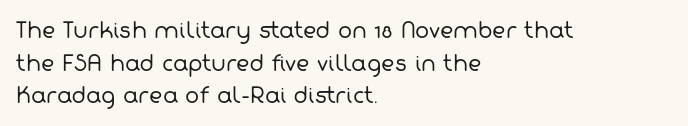
The image shows 21 px text type; set left-aligned, normal line spacing (1.55x), normal letter spacing, not underlined.
